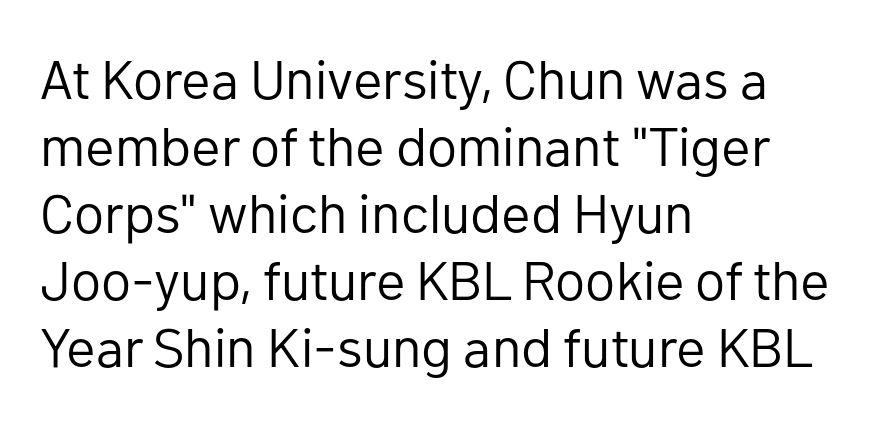
Q: Is the text bold? A: No.
Q: Is the text italic (slanted)? A: No, it is upright.
Q: Is the typeface a serif or a sans-serif typeface? A: Sans-serif.
Q: Is the text underlined? A: No.
Q: How is the paragraph aligned? A: Left-aligned.
Q: Is the spacing between letters normal or unusually wide? A: Normal.
Q: Width (condensed, normal, or wide)? A: Normal.
Q: Stroke contrast? A: Low.
Q: x-height? A: Medium.
Q: Monospaced? A: No.
